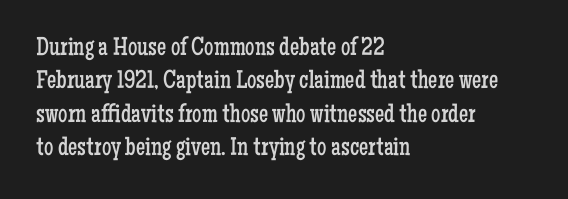
Compared with typical paragraphs, the rows here are spaced about the same. The letters stand straight up with perfectly vertical stems. Short and long lines alike share a common starting point at left. Is the stroke heavy? The answer is a plain regular-or-lighter. In terms of letterspacing, this is plain default setting. Just letters on the line, the space beneath them empty.
